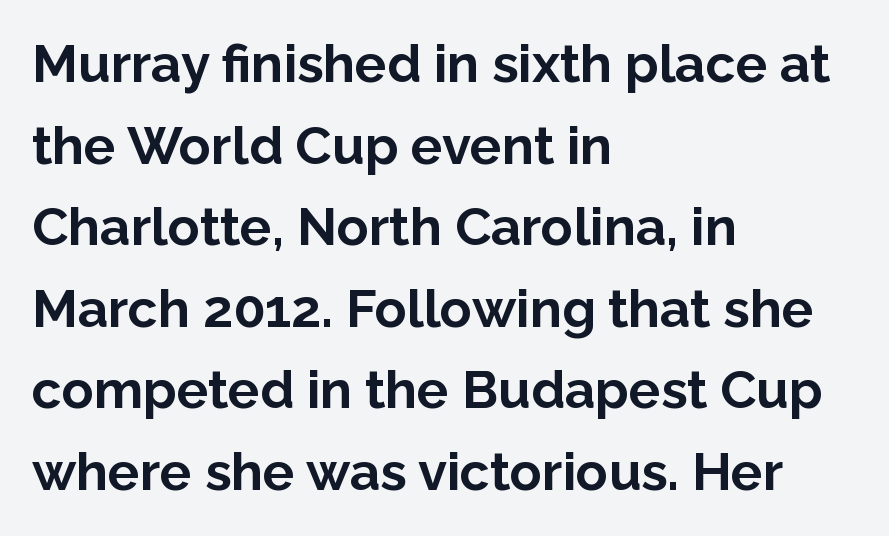
Summary of vertical rhythm: regular, with standard interline spacing. Visually the block forms a straight wall on the left and a jagged coastline on the right. Typographic density is high because the face is bold. Glance below the letters and you will spot only blank space. Proportional: the letters do not fall into vertical columns.
